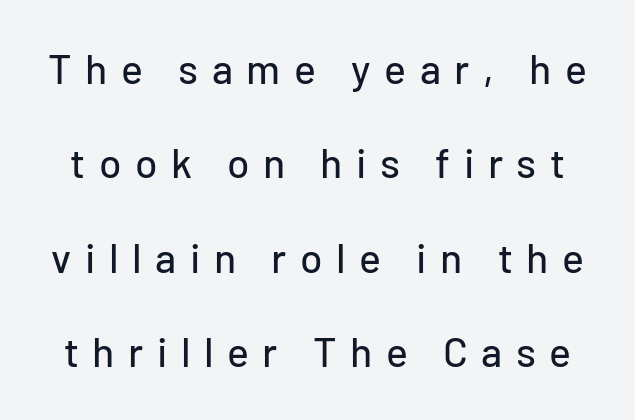
{"serif": "no", "italic": "no", "width": "normal", "stroke_contrast": "low", "x_height": "medium", "monospaced": "no", "underline": "no", "line_spacing": "loose", "line_spacing_ratio": 2.3, "letter_spacing": "wide", "letter_spacing_em": 0.33, "glyph_px": 41}
